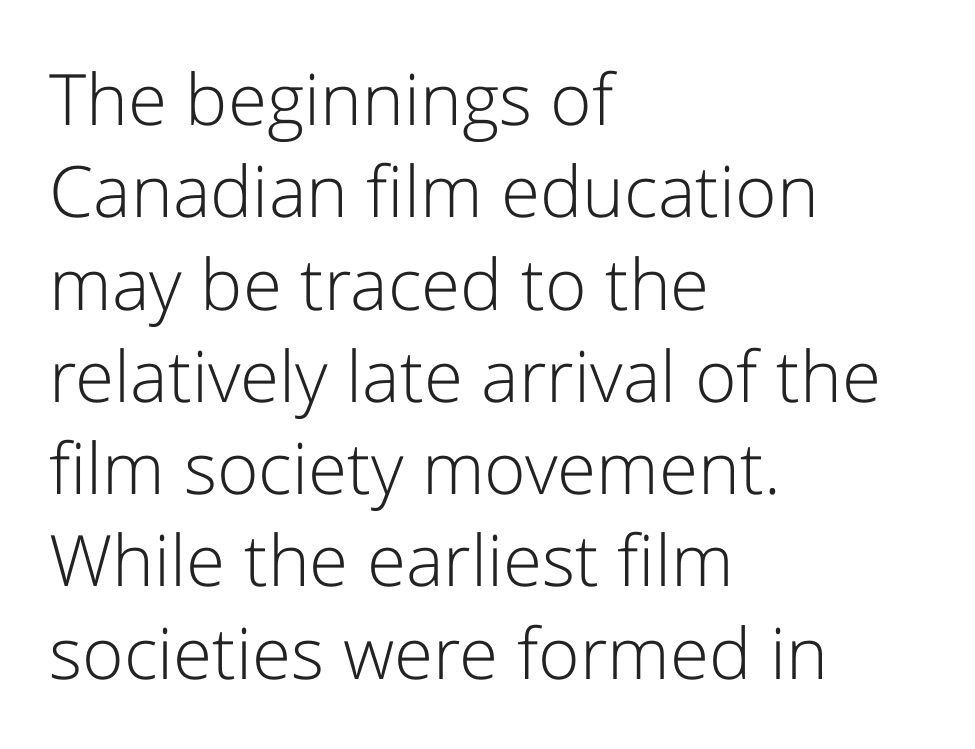
{"serif": "no", "italic": "no", "bold": "no", "weight": "light", "width": "normal", "stroke_contrast": "low", "x_height": "medium", "monospaced": "no", "underline": "no", "align": "left", "line_spacing": "normal", "line_spacing_ratio": 1.3, "letter_spacing": "normal", "letter_spacing_em": 0.0, "glyph_px": 71}
